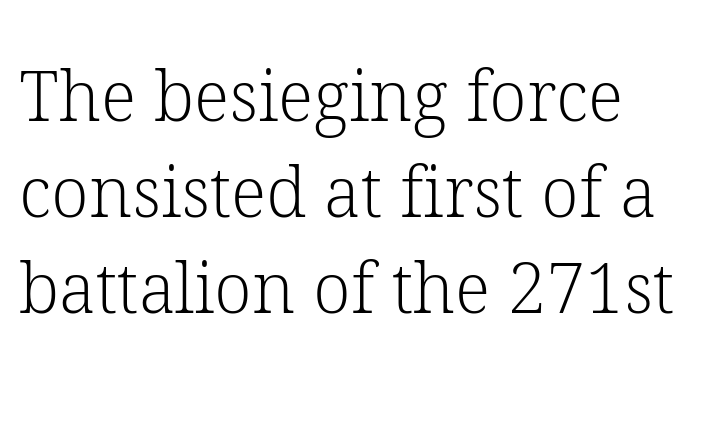
Q: Is the text bold? A: No.
Q: Is the text italic (slanted)? A: No, it is upright.
Q: Is the typeface a serif or a sans-serif typeface? A: Serif.
Q: Is the text underlined? A: No.
Q: How is the paragraph aligned? A: Left-aligned.
Q: Is the spacing between letters normal or unusually wide? A: Normal.
Q: Is the spacing between lines tight, normal or loose? A: Normal.
Q: Width (condensed, normal, or wide)? A: Normal.
Q: Stroke contrast? A: Low.
Q: x-height? A: Medium.
Q: Monospaced? A: No.
